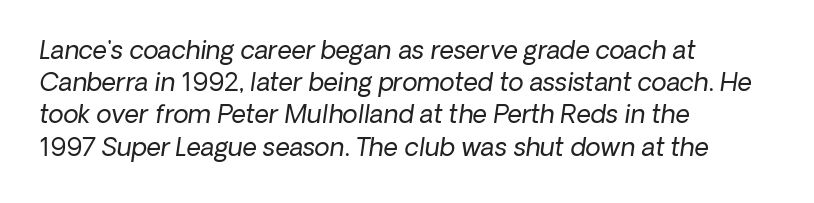
{"italic": "yes", "lean": "right", "slant_degrees": 8, "bold": "no", "underline": "no", "align": "left", "line_spacing": "normal", "line_spacing_ratio": 1.29, "letter_spacing": "normal", "letter_spacing_em": 0.0, "glyph_px": 25}
